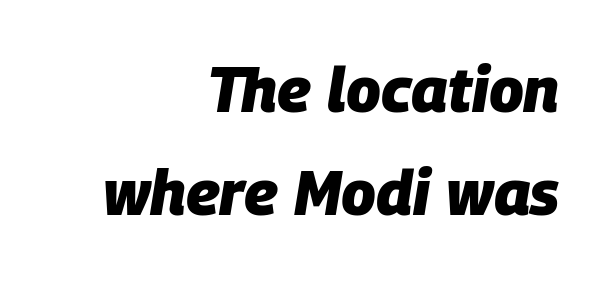
The image shows 63 px heavy type, italic (leaning right); set right-aligned, normal line spacing (1.64x), normal letter spacing, not underlined; low stroke contrast and a large x-height.
